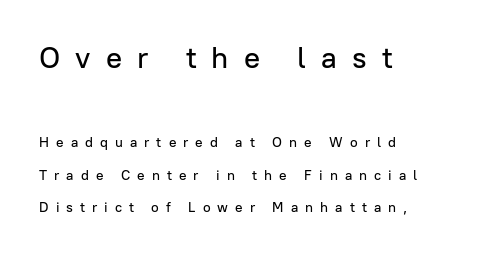
The image shows 30 px sans-serif type, upright; set left-aligned, loose line spacing (2.33x), unusually wide letter spacing (+0.5 em), not underlined; the first (top) block is 2.14x larger; low stroke contrast and a medium x-height.
